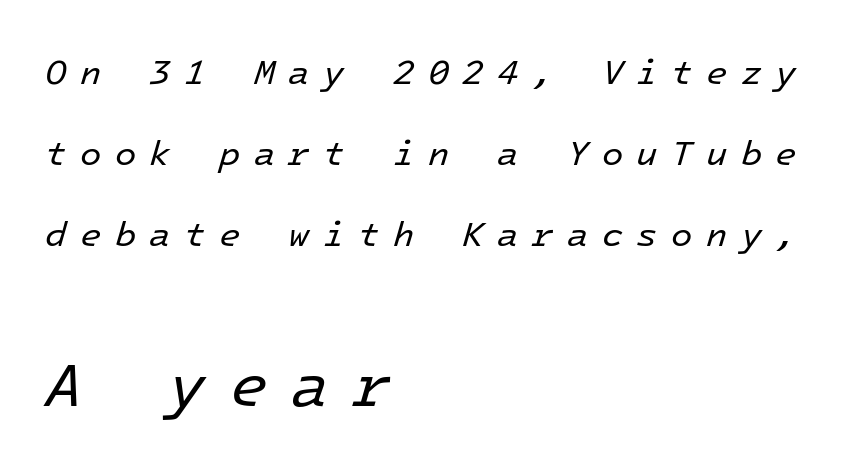
The image shows 62 px regular-weight type, italic (leaning right), monospaced; set left-aligned, loose line spacing (2.32x), unusually wide letter spacing (+0.38 em), not underlined; the second (bottom) block is 1.77x larger; low stroke contrast and a medium x-height.
